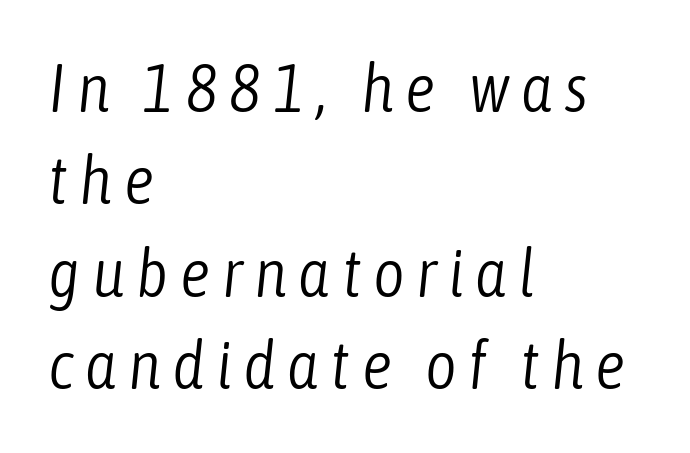
This rendering features lettering with no underline. The axis of the letterforms is tilted away from vertical. How would I describe the line gaps? Plain and ordinary. A typesetter would call this proportional, since set widths differ per character. Which margin do the lines hug? The left one — the right edge is uneven.
